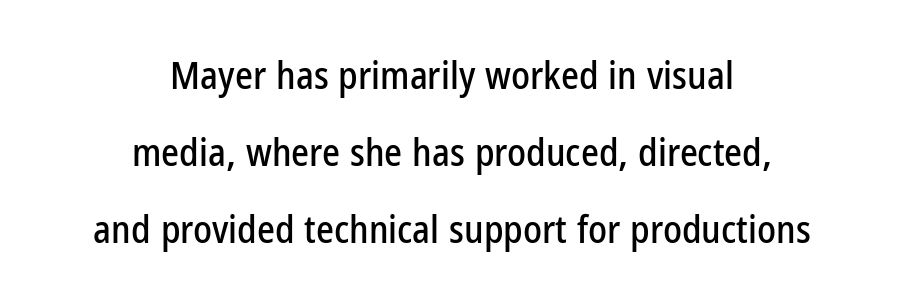
Between one letter and the next there's only the usual sliver of space. What's the leading like? Stretched, with rows far apart. Unlike a traditional serif, this face leaves its strokes unadorned. The baseline area is clear. Is this a fixed-width face? No — the glyphs have proportional, varying widths. It's the straight-up-and-down kind of type.
